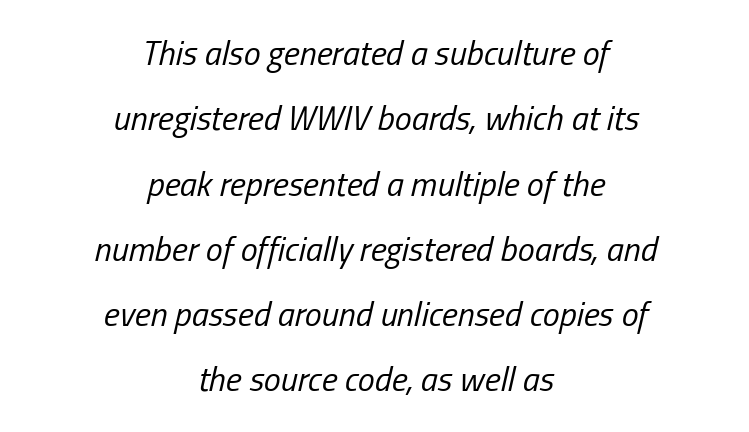
Q: Is the text bold? A: No.
Q: Is the text italic (slanted)? A: Yes, it leans right by about 13 degrees.
Q: Is the text underlined? A: No.
Q: How is the paragraph aligned? A: Centered.
Q: Is the spacing between letters normal or unusually wide? A: Normal.
Q: Is the spacing between lines tight, normal or loose? A: Loose.
Q: Width (condensed, normal, or wide)? A: Condensed.
Q: Stroke contrast? A: Low.
Q: x-height? A: Medium.
Q: Monospaced? A: No.
